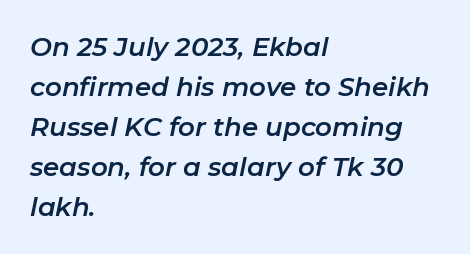
The image shows 26 px text type, italic (leaning right); set left-aligned, normal line spacing (1.54x), normal letter spacing, not underlined.
